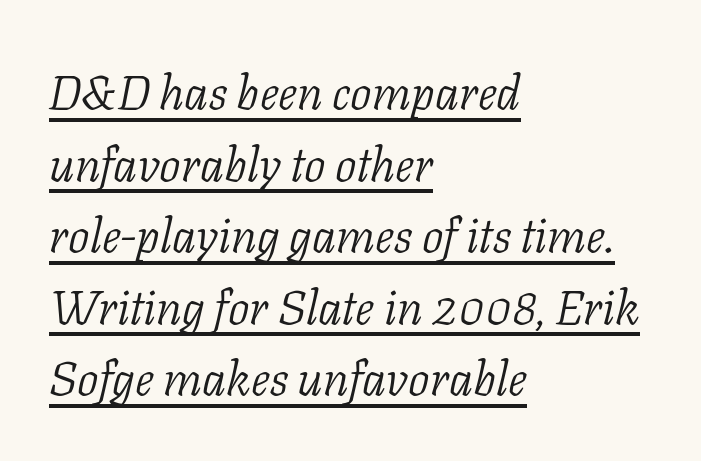
Q: Is the text bold? A: No.
Q: Is the text italic (slanted)? A: Yes, it leans right by about 11 degrees.
Q: Is the typeface a serif or a sans-serif typeface? A: Serif.
Q: Is the text underlined? A: Yes.
Q: How is the paragraph aligned? A: Left-aligned.
Q: Is the spacing between letters normal or unusually wide? A: Normal.
Q: Is the spacing between lines tight, normal or loose? A: Normal.
Q: Width (condensed, normal, or wide)? A: Normal.
Q: Stroke contrast? A: Low.
Q: x-height? A: Medium.
Q: Monospaced? A: No.
